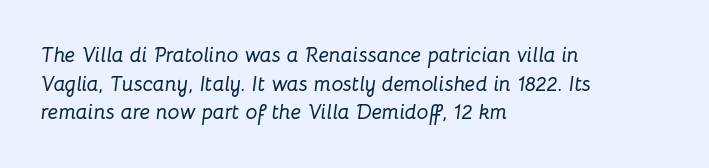
{"italic": "yes", "lean": "right", "slant_degrees": 8, "underline": "no", "align": "left", "line_spacing": "normal", "line_spacing_ratio": 1.36, "letter_spacing": "normal", "letter_spacing_em": 0.0, "glyph_px": 21}
